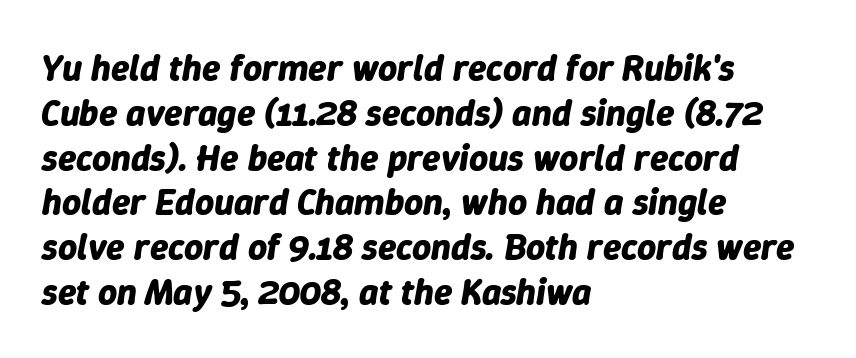
{"italic": "yes", "lean": "right", "slant_degrees": 9, "bold": "yes", "weight": "bold", "width": "normal", "stroke_contrast": "low", "x_height": "medium", "monospaced": "no", "underline": "no", "align": "left", "line_spacing_ratio": 1.21, "letter_spacing": "normal", "letter_spacing_em": 0.0, "glyph_px": 37}
